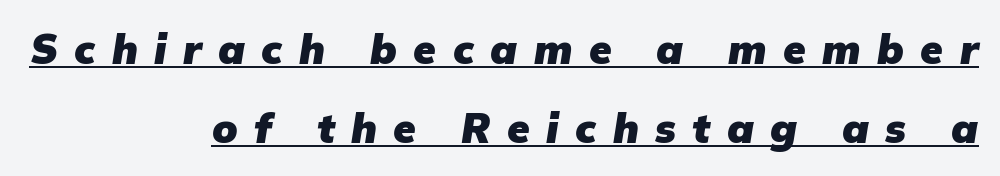
Q: Is the text bold? A: Yes.
Q: Is the text italic (slanted)? A: Yes, it leans right by about 9 degrees.
Q: Is the text underlined? A: Yes.
Q: How is the paragraph aligned? A: Right-aligned.
Q: Is the spacing between letters normal or unusually wide? A: Unusually wide.
Q: Is the spacing between lines tight, normal or loose? A: Loose.
Q: Width (condensed, normal, or wide)? A: Normal.
Q: Stroke contrast? A: Low.
Q: x-height? A: Medium.
Q: Monospaced? A: No.
